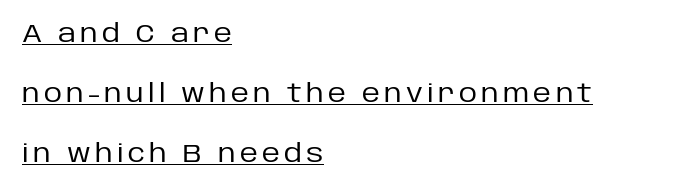
{"italic": "no", "bold": "no", "underline": "yes", "align": "left", "line_spacing": "loose", "line_spacing_ratio": 2.4, "glyph_px": 25}
